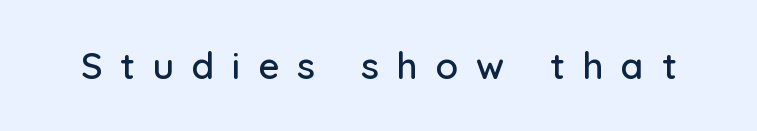
Q: Is the text italic (slanted)? A: No, it is upright.
Q: Is the typeface a serif or a sans-serif typeface? A: Sans-serif.
Q: Is the text underlined? A: No.
Q: Is the spacing between letters normal or unusually wide? A: Unusually wide.
Q: Width (condensed, normal, or wide)? A: Normal.
Q: Stroke contrast? A: Low.
Q: x-height? A: Medium.
Q: Monospaced? A: No.
